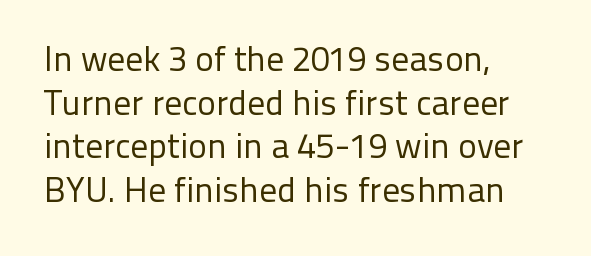
Q: Is the text bold? A: No.
Q: Is the text italic (slanted)? A: No, it is upright.
Q: Is the typeface a serif or a sans-serif typeface? A: Sans-serif.
Q: Is the text underlined? A: No.
Q: How is the paragraph aligned? A: Left-aligned.
Q: Is the spacing between letters normal or unusually wide? A: Normal.
Q: Is the spacing between lines tight, normal or loose? A: Normal.
Q: Width (condensed, normal, or wide)? A: Normal.
Q: Stroke contrast? A: Low.
Q: x-height? A: Medium.
Q: Monospaced? A: No.
